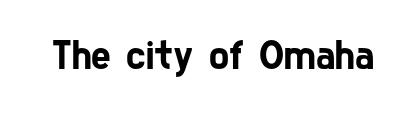
The image shows 42 px condensed sans-serif type; set normal letter spacing, not underlined; low stroke contrast and a medium x-height.
